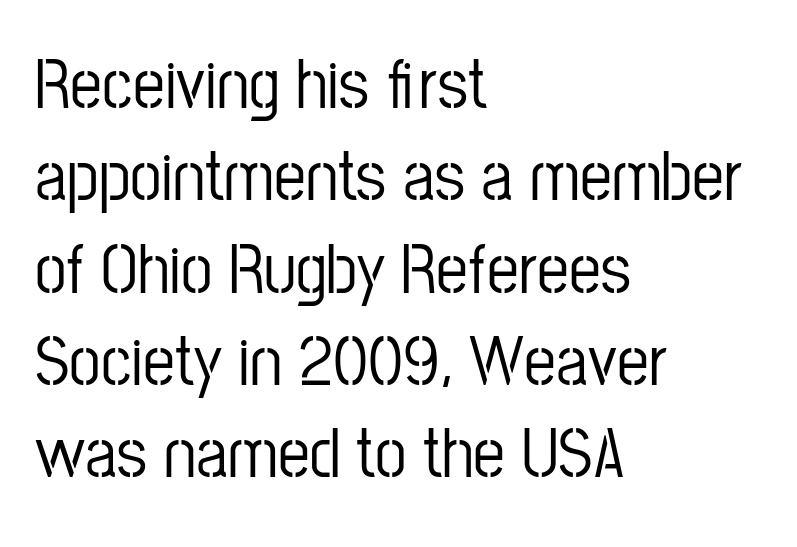
Successive baselines arrive at the customary interval. Alignment: flush left. Type style note: lacks serifs. A typesetter would call this zero additional tracking. This sample uses an upright cut, with every glyph sitting square on the baseline.
